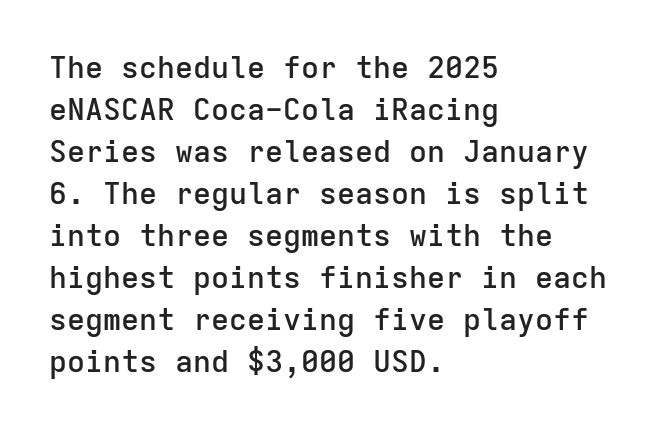
{"serif": "no", "italic": "no", "bold": "semi", "weight": "semibold", "width": "normal", "stroke_contrast": "low", "x_height": "medium", "monospaced": "yes", "underline": "no", "align": "left", "line_spacing": "normal", "line_spacing_ratio": 1.4, "letter_spacing": "normal", "letter_spacing_em": 0.0, "glyph_px": 30}
